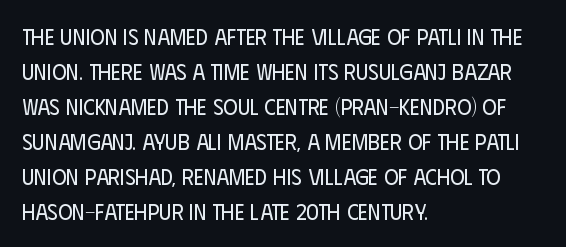
The image shows 22 px text type, upright; set left-aligned, normal line spacing (1.59x), normal letter spacing, not underlined.
